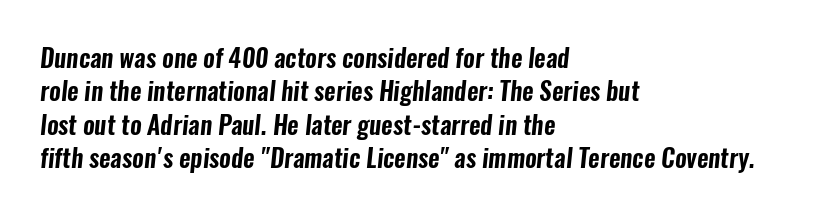
Line beginnings align vertically; line endings do not. Is the letter spacing exaggerated? No — it looks like the ordinary default. The designer left line spacing at the default. The string is rendered with underlining switched off.
